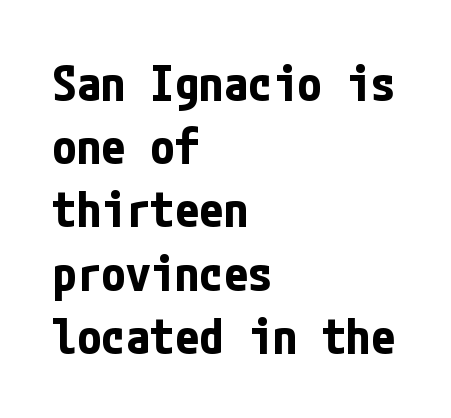
Q: Is the text bold? A: Yes.
Q: Is the text italic (slanted)? A: No, it is upright.
Q: Is the typeface a serif or a sans-serif typeface? A: Sans-serif.
Q: Is the text underlined? A: No.
Q: How is the paragraph aligned? A: Left-aligned.
Q: Is the spacing between letters normal or unusually wide? A: Normal.
Q: Is the spacing between lines tight, normal or loose? A: Normal.
Q: Width (condensed, normal, or wide)? A: Condensed.
Q: Stroke contrast? A: Low.
Q: x-height? A: Medium.
